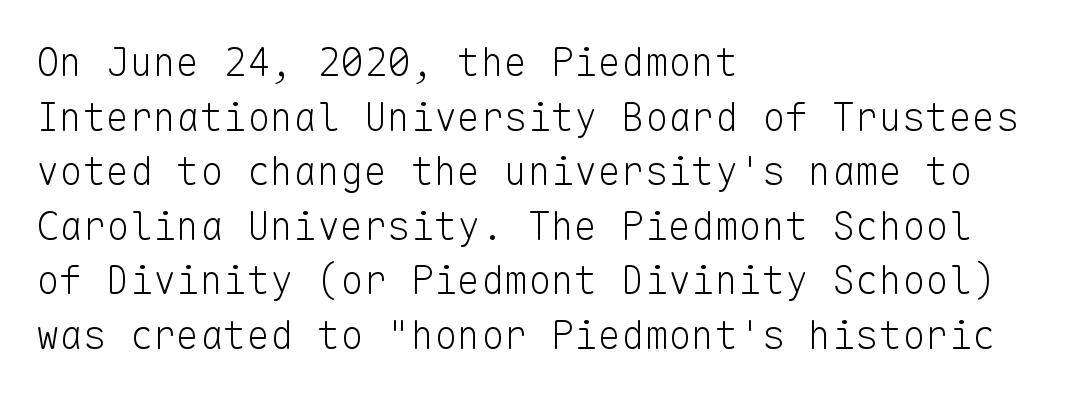
Q: Is the text bold? A: No.
Q: Is the text italic (slanted)? A: No, it is upright.
Q: Is the typeface a serif or a sans-serif typeface? A: Sans-serif.
Q: Is the text underlined? A: No.
Q: How is the paragraph aligned? A: Left-aligned.
Q: Is the spacing between letters normal or unusually wide? A: Normal.
Q: Is the spacing between lines tight, normal or loose? A: Normal.
Q: Width (condensed, normal, or wide)? A: Normal.
Q: Stroke contrast? A: Low.
Q: x-height? A: Medium.
Q: Monospaced? A: Yes.
